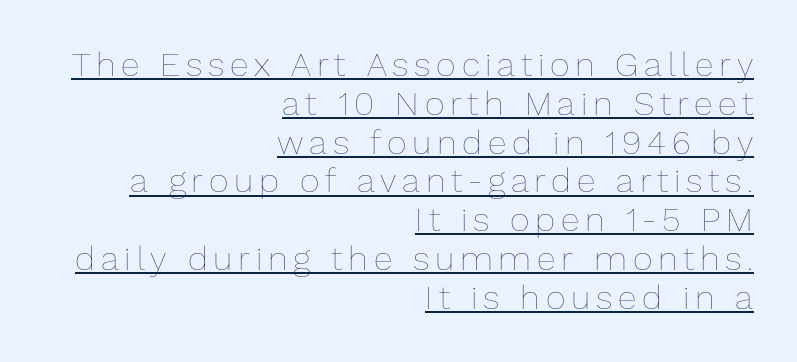
{"italic": "no", "bold": "no", "weight": "thin", "width": "normal", "stroke_contrast": "low", "x_height": "medium", "monospaced": "no", "underline": "yes", "align": "right", "line_spacing": "tight", "line_spacing_ratio": 1.14, "glyph_px": 34}
